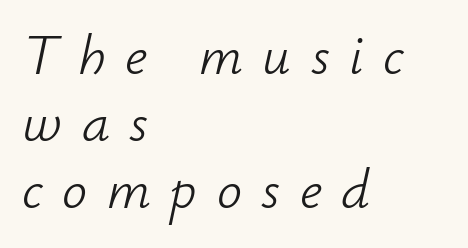
{"italic": "yes", "lean": "right", "slant_degrees": 12, "bold": "no", "weight": "light", "width": "normal", "stroke_contrast": "low", "x_height": "small", "monospaced": "no", "underline": "no", "align": "left", "line_spacing_ratio": 1.2, "letter_spacing": "wide", "letter_spacing_em": 0.35, "glyph_px": 56}
